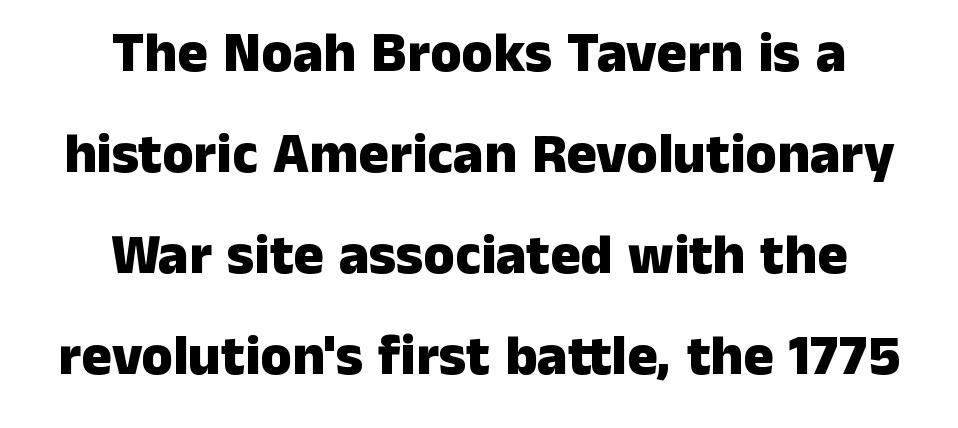
Q: Is the text bold? A: Yes.
Q: Is the text italic (slanted)? A: No, it is upright.
Q: Is the typeface a serif or a sans-serif typeface? A: Sans-serif.
Q: Is the text underlined? A: No.
Q: How is the paragraph aligned? A: Centered.
Q: Is the spacing between letters normal or unusually wide? A: Normal.
Q: Width (condensed, normal, or wide)? A: Normal.
Q: Stroke contrast? A: Low.
Q: x-height? A: Medium.
Q: Monospaced? A: No.
